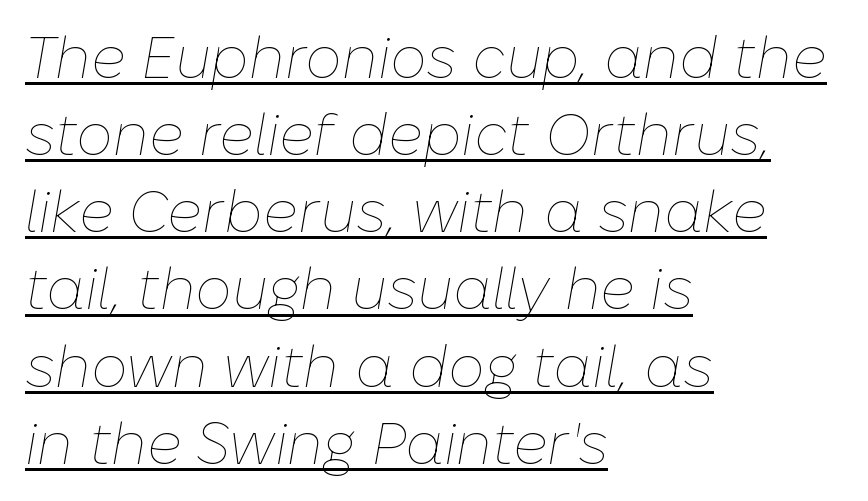
Q: Is the text bold? A: No.
Q: Is the text italic (slanted)? A: Yes, it leans right by about 10 degrees.
Q: Is the text underlined? A: Yes.
Q: How is the paragraph aligned? A: Left-aligned.
Q: Is the spacing between letters normal or unusually wide? A: Normal.
Q: Is the spacing between lines tight, normal or loose? A: Normal.
Q: Width (condensed, normal, or wide)? A: Normal.
Q: Stroke contrast? A: Low.
Q: x-height? A: Medium.
Q: Monospaced? A: No.
